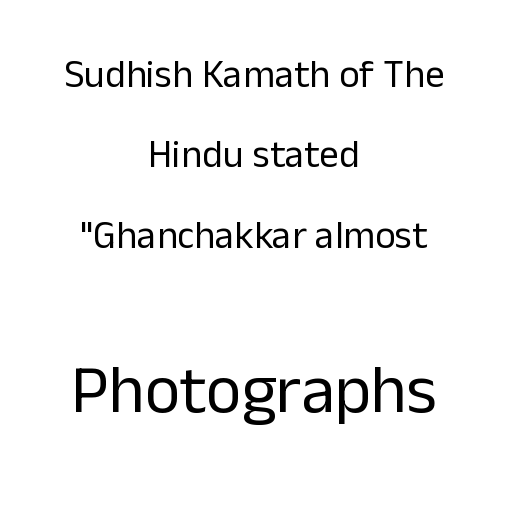
{"serif": "no", "italic": "no", "bold": "no", "weight": "regular", "width": "normal", "stroke_contrast": "low", "x_height": "medium", "monospaced": "no", "underline": "no", "align": "center", "line_spacing": "loose", "line_spacing_ratio": 2.06, "letter_spacing": "normal", "letter_spacing_em": 0.0, "larger_block": "second", "size_ratio": 1.74, "glyph_px": 68}
